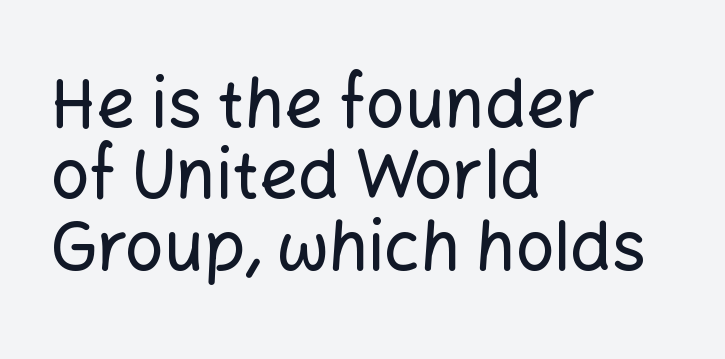
The image shows 68 px sans-serif type, upright; set left-aligned, tight line spacing (1.05x), normal letter spacing, not underlined; low stroke contrast and a medium x-height.
